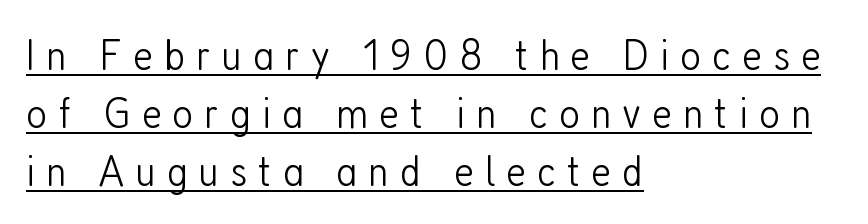
Q: Is the text bold? A: No.
Q: Is the text italic (slanted)? A: No, it is upright.
Q: Is the typeface a serif or a sans-serif typeface? A: Sans-serif.
Q: Is the text underlined? A: Yes.
Q: How is the paragraph aligned? A: Left-aligned.
Q: Is the spacing between letters normal or unusually wide? A: Unusually wide.
Q: Is the spacing between lines tight, normal or loose? A: Normal.
Q: Width (condensed, normal, or wide)? A: Condensed.
Q: Stroke contrast? A: Low.
Q: x-height? A: Medium.
Q: Monospaced? A: No.
